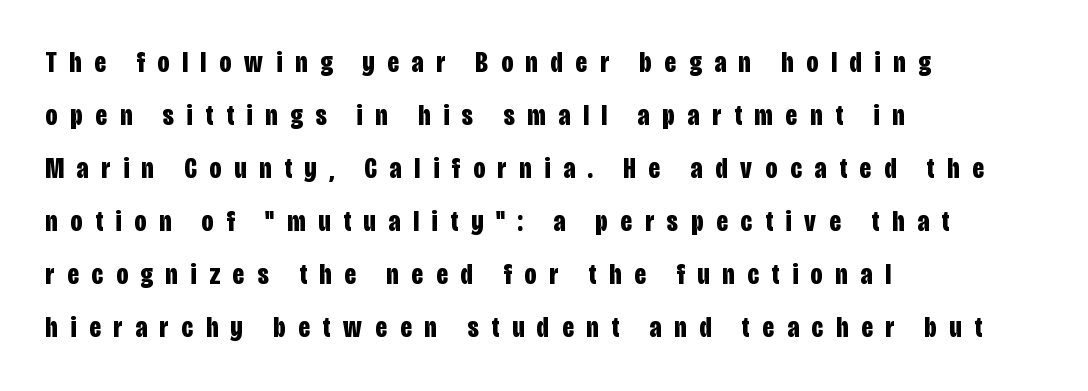
{"serif": "no", "italic": "no", "bold": "yes", "weight": "bold", "width": "condensed", "stroke_contrast": "low", "x_height": "large", "monospaced": "no", "underline": "no", "align": "left", "line_spacing_ratio": 1.83, "letter_spacing": "wide", "letter_spacing_em": 0.45, "glyph_px": 29}
